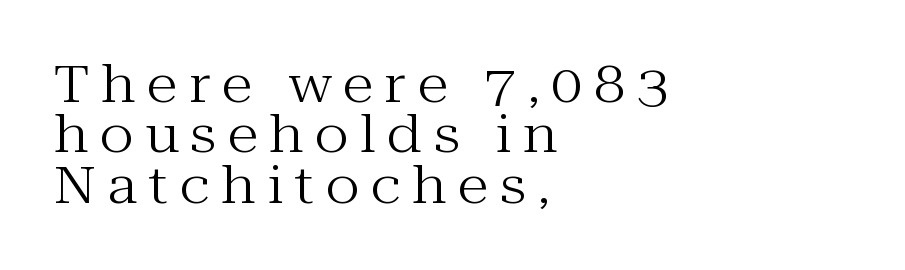
Q: Is the text bold? A: No.
Q: Is the text italic (slanted)? A: No, it is upright.
Q: Is the typeface a serif or a sans-serif typeface? A: Serif.
Q: Is the text underlined? A: No.
Q: How is the paragraph aligned? A: Left-aligned.
Q: Is the spacing between letters normal or unusually wide? A: Unusually wide.
Q: Is the spacing between lines tight, normal or loose? A: Tight.
Q: Width (condensed, normal, or wide)? A: Normal.
Q: Stroke contrast? A: Medium.
Q: x-height? A: Medium.
Q: Monospaced? A: No.
